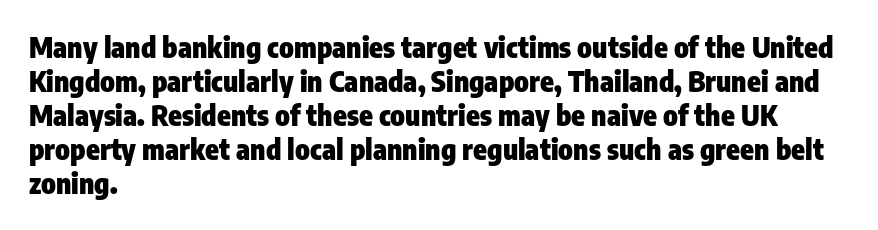
Q: Is the text bold? A: Yes.
Q: Is the text italic (slanted)? A: No, it is upright.
Q: Is the typeface a serif or a sans-serif typeface? A: Sans-serif.
Q: Is the text underlined? A: No.
Q: How is the paragraph aligned? A: Left-aligned.
Q: Is the spacing between letters normal or unusually wide? A: Normal.
Q: Width (condensed, normal, or wide)? A: Condensed.
Q: Stroke contrast? A: Low.
Q: x-height? A: Medium.
Q: Monospaced? A: No.
